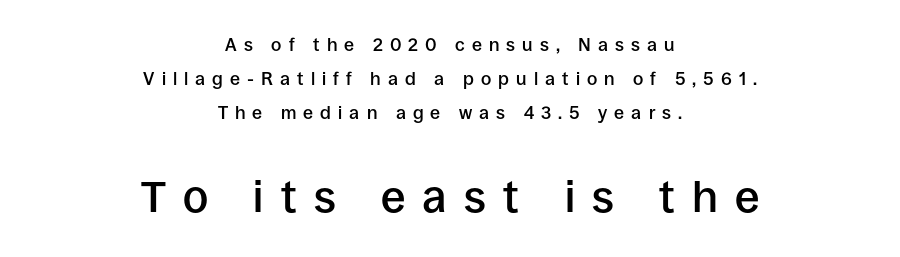
The image shows 44 px semibold sans-serif type, upright; set centered, line spacing 1.88x, unusually wide letter spacing (+0.39 em), not underlined; the second (bottom) block is 2.44x larger; low stroke contrast and a large x-height.
